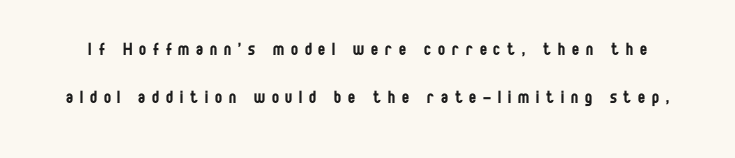
The image shows 21 px text type, upright; set loose line spacing (2.28x), unusually wide letter spacing (+0.33 em), not underlined.
